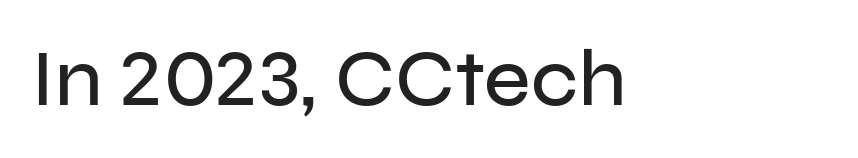
Q: Is the text italic (slanted)? A: No, it is upright.
Q: Is the typeface a serif or a sans-serif typeface? A: Sans-serif.
Q: Is the text underlined? A: No.
Q: How is the paragraph aligned? A: Left-aligned.
Q: Is the spacing between letters normal or unusually wide? A: Normal.
Q: Width (condensed, normal, or wide)? A: Normal.
Q: Stroke contrast? A: Low.
Q: x-height? A: Medium.
Q: Monospaced? A: No.
